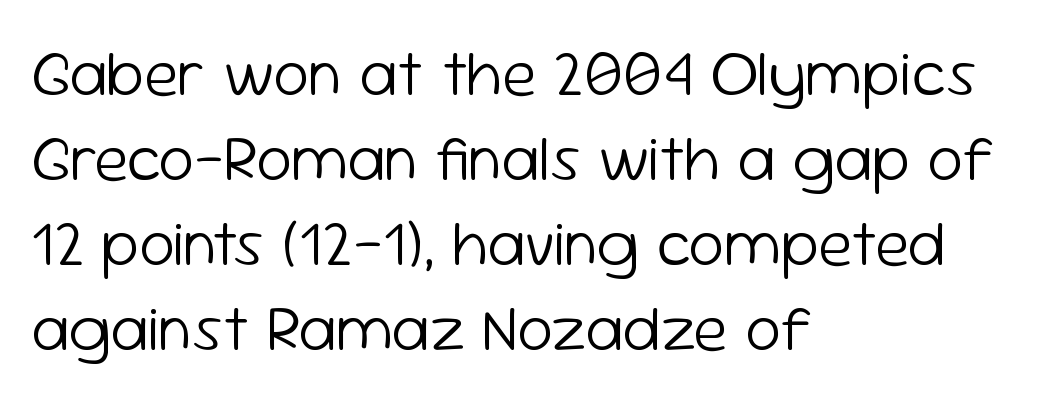
Each stroke keeps to a modest, everyday thickness or less. Style check: upright. Stroke terminals: plain, sans-serif. Bare-footed words on every line. This sample keeps an unexceptional amount of space between lines.
